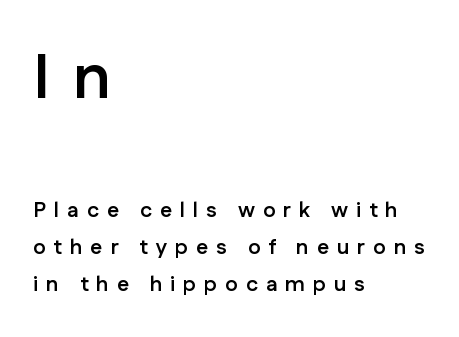
Is this a fixed-width face? No — the glyphs have proportional, varying widths. Compared with an ordinary text face, these strokes are far heavier — a full bold. Does the copy run flush right? No — it runs flush left. The glyphs are unaccompanied by any horizontal stroke below them. Display-style spreading of the glyphs; the letterfit is very open.
